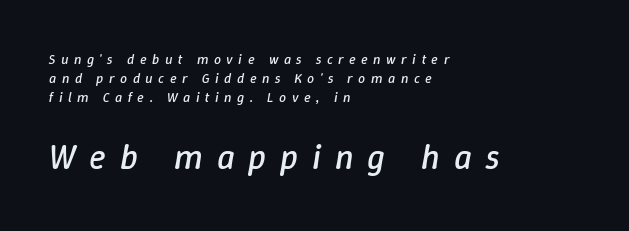
Q: Is the text bold? A: No.
Q: Is the text italic (slanted)? A: Yes, it leans right by about 9 degrees.
Q: Is the text underlined? A: No.
Q: How is the paragraph aligned? A: Left-aligned.
Q: Is the spacing between letters normal or unusually wide? A: Unusually wide.
Q: Is the spacing between lines tight, normal or loose? A: Normal.
Q: Which block of text is set in a larger size, the first (top) or the second (bottom)? A: The second (bottom) one.
Q: Width (condensed, normal, or wide)? A: Normal.
Q: Stroke contrast? A: Low.
Q: x-height? A: Medium.
Q: Monospaced? A: No.
